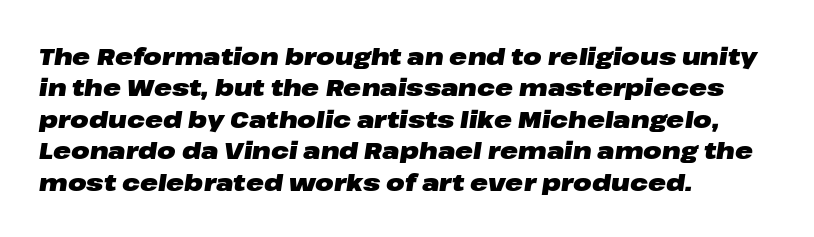
The image shows 24 px bold type, italic (leaning right); set left-aligned, normal line spacing (1.31x), normal letter spacing, not underlined.
